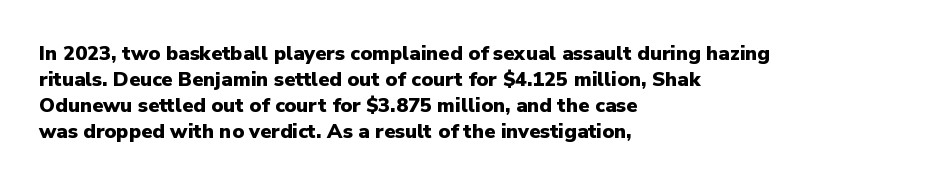
The lettering holds an erect, upright posture throughout. The text block is weighted toward the left margin, trailing off unevenly rightward. The strokes are fattened all the way to bold. Bare-footed words on every line.
